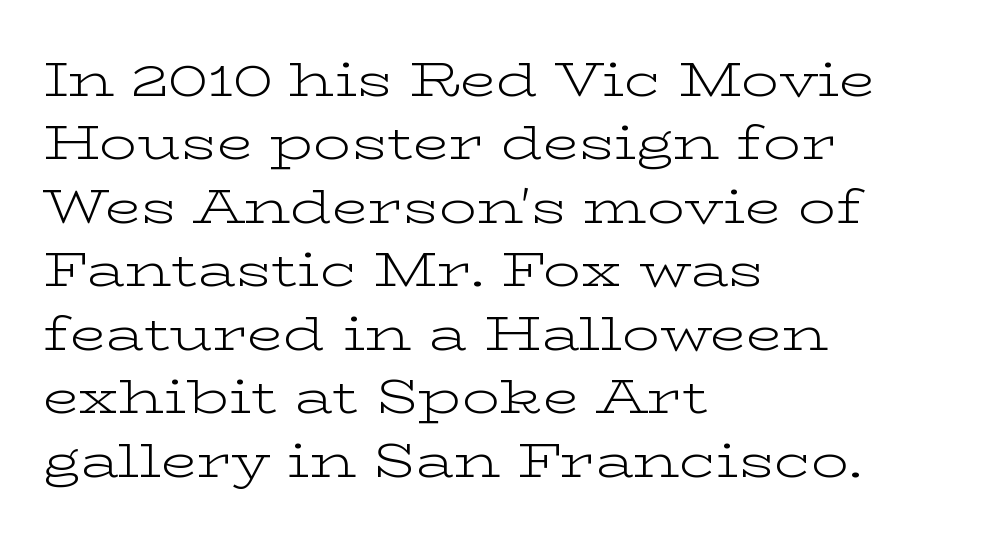
Q: Is the text bold? A: No.
Q: Is the text italic (slanted)? A: No, it is upright.
Q: Is the typeface a serif or a sans-serif typeface? A: Serif.
Q: Is the text underlined? A: No.
Q: How is the paragraph aligned? A: Left-aligned.
Q: Is the spacing between letters normal or unusually wide? A: Normal.
Q: Is the spacing between lines tight, normal or loose? A: Normal.
Q: Width (condensed, normal, or wide)? A: Wide.
Q: Stroke contrast? A: Low.
Q: x-height? A: Medium.
Q: Monospaced? A: No.
